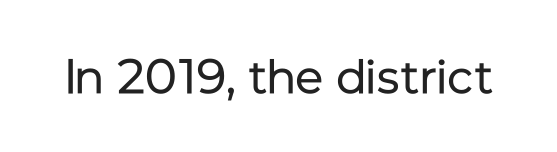
Observe the absence of serifs on each vertical stroke in this sample. The passage shown has conventional tracking throughout. Every character sits straight up, as roman type does. No letter is thick-stroked: the sample isn't bold. Think of a printed novel: that variable character pitch is what you see here. The area under the type is left untouched.
